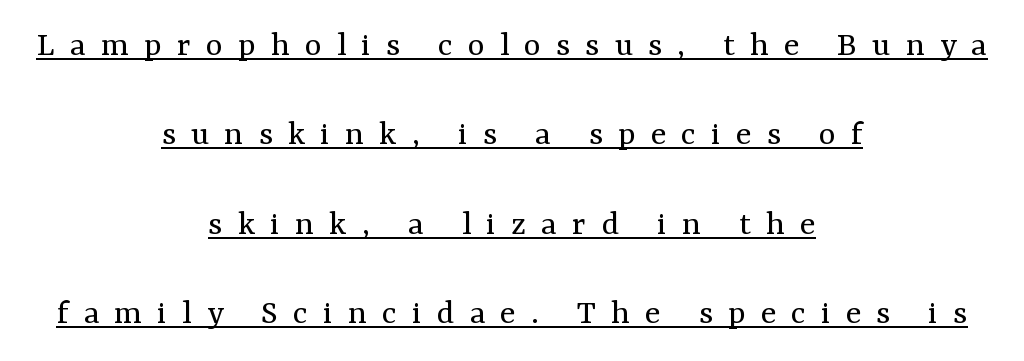
Q: Is the text bold? A: No.
Q: Is the text italic (slanted)? A: No, it is upright.
Q: Is the typeface a serif or a sans-serif typeface? A: Serif.
Q: Is the text underlined? A: Yes.
Q: How is the paragraph aligned? A: Centered.
Q: Is the spacing between letters normal or unusually wide? A: Unusually wide.
Q: Is the spacing between lines tight, normal or loose? A: Loose.
Q: Width (condensed, normal, or wide)? A: Normal.
Q: Stroke contrast? A: Medium.
Q: x-height? A: Medium.
Q: Monospaced? A: No.
